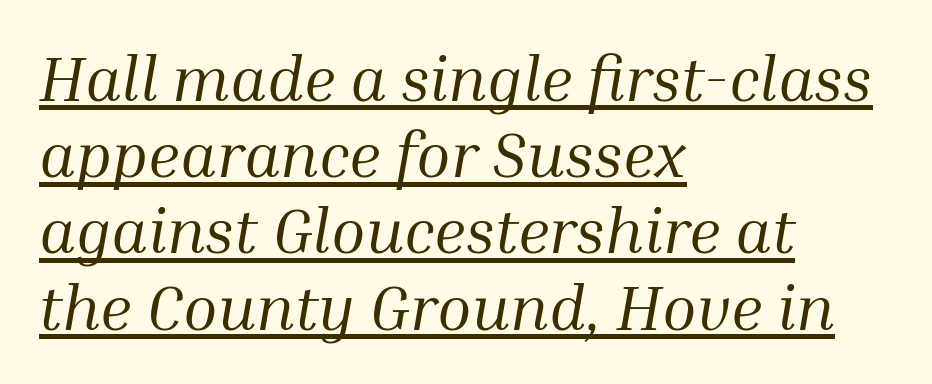
The image shows 63 px regular-weight serif type, italic (leaning right); set left-aligned, line spacing 1.21x, normal letter spacing, underlined; medium stroke contrast and a medium x-height.
